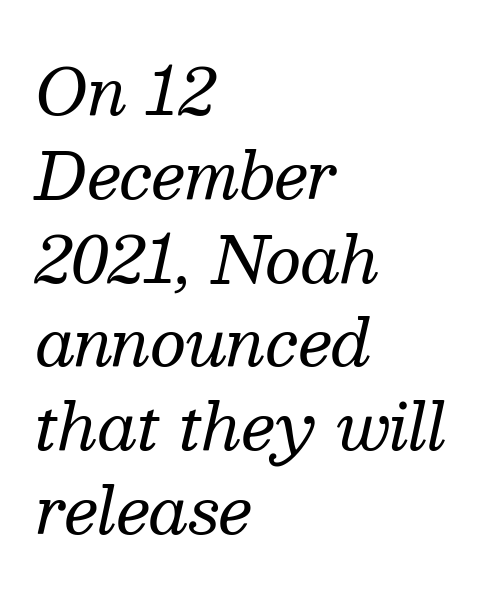
The image shows 63 px regular-weight serif type, italic (leaning right); set left-aligned, normal line spacing (1.33x), normal letter spacing, not underlined; medium stroke contrast and a medium x-height.
